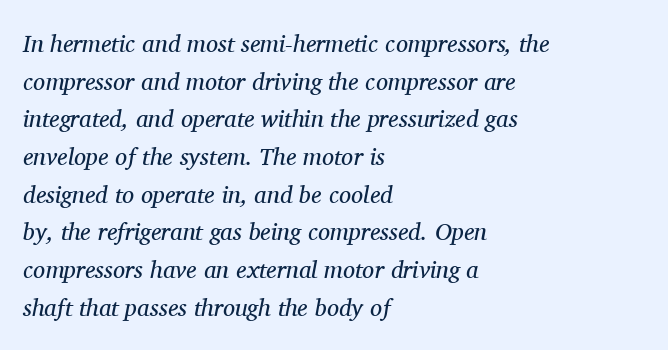
The image shows 24 px text type, italic (leaning right); set left-aligned, normal line spacing (1.57x), normal letter spacing, not underlined.
